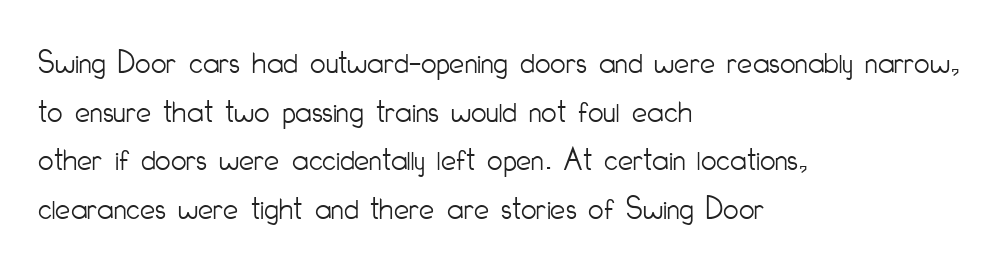
Reading down the column, the eye jumps a familiar distance to each next line. Note the varied advance widths — an 'i' is clearly narrower than an 'm'. Observe the ordinary spacing: letters are neighbours, not strangers. The weight tops out at a normal text grade. Short and long lines alike share a common starting point at left.
